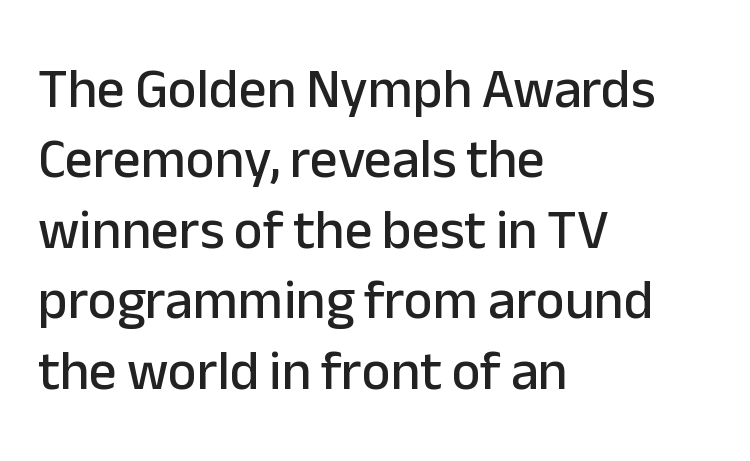
Casual observation: everything's shoved over to the left. Does the type have serifs? No, each stem ends abruptly. The baseline area is clear. Compared with typical body copy, the letter spacing here is the same. You could not count columns in this text — the font is proportionally spaced. Line spacing here is normal.
